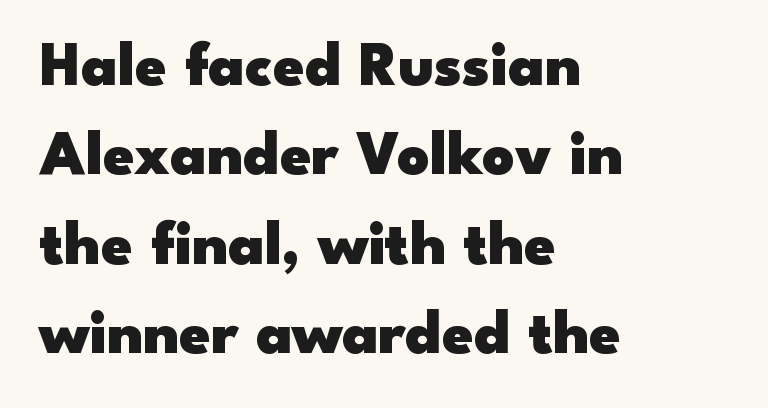
A typesetter would call this zero additional tracking. The characters display no serif detailing; their extremities are plain. You could not count columns in this text — the font is proportionally spaced. What's the leading like? Ordinary, nothing unusual. This rendering uses left alignment, leaving the right contour irregular.
